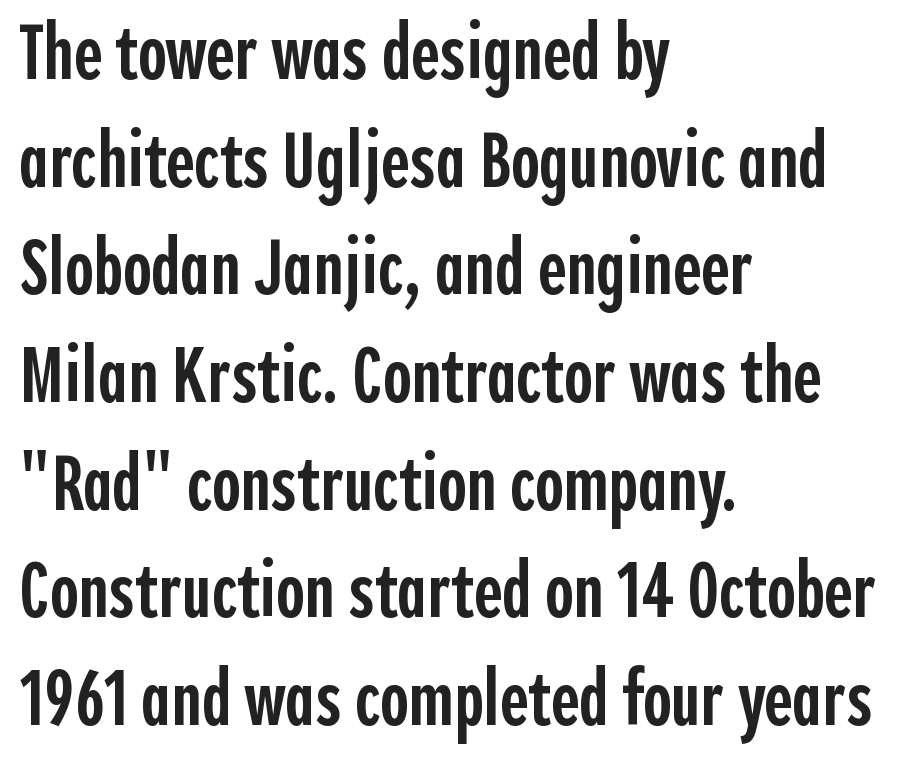
{"serif": "no", "italic": "no", "bold": "semi", "weight": "semibold", "width": "condensed", "x_height": "medium", "monospaced": "no", "underline": "no", "align": "left", "line_spacing": "normal", "line_spacing_ratio": 1.38, "letter_spacing": "normal", "letter_spacing_em": 0.0, "glyph_px": 78}
